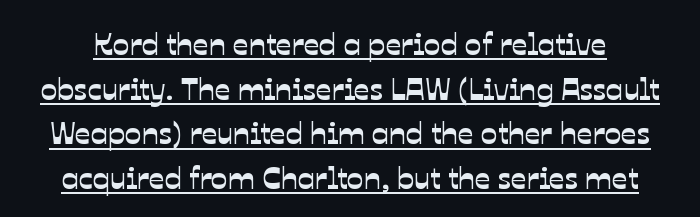
{"serif": "no", "width": "normal", "stroke_contrast": "low", "x_height": "medium", "monospaced": "no", "underline": "yes", "line_spacing": "normal", "line_spacing_ratio": 1.44, "letter_spacing": "normal", "letter_spacing_em": 0.0, "glyph_px": 31}
